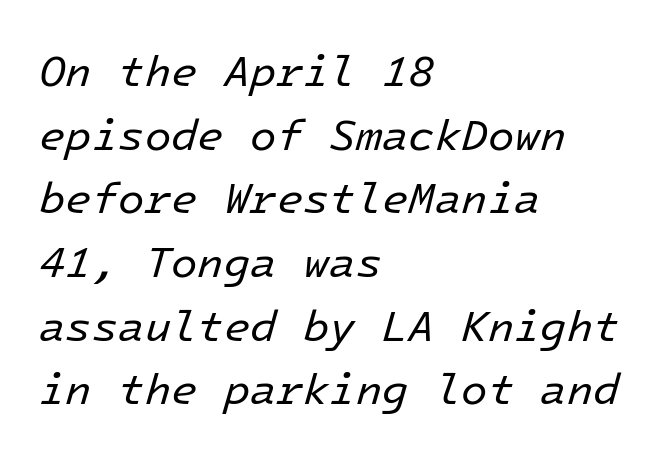
{"italic": "yes", "lean": "right", "slant_degrees": 16, "bold": "no", "weight": "regular", "width": "normal", "stroke_contrast": "low", "x_height": "medium", "underline": "no", "align": "left", "line_spacing": "normal", "line_spacing_ratio": 1.48, "letter_spacing": "normal", "letter_spacing_em": 0.0, "glyph_px": 43}
